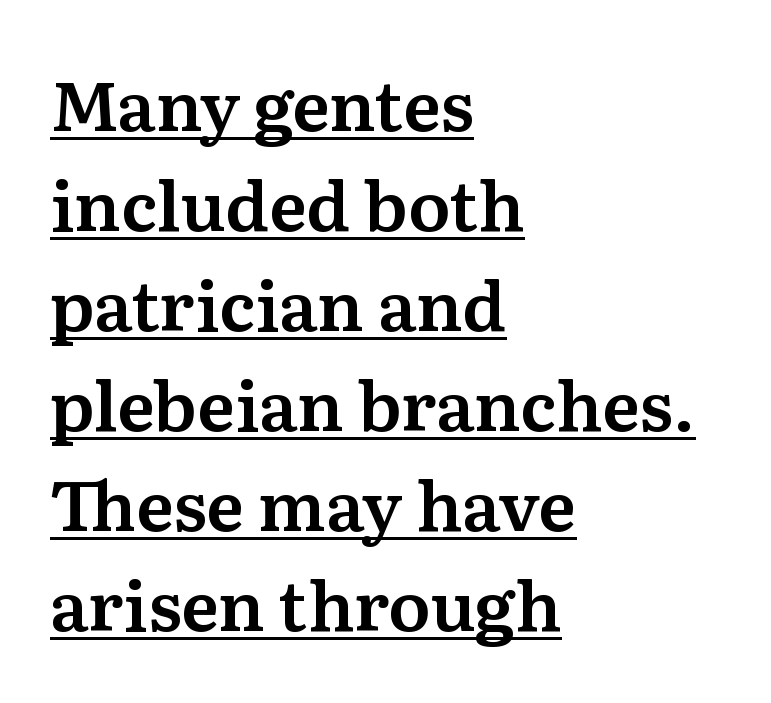
Q: Is the text italic (slanted)? A: No, it is upright.
Q: Is the typeface a serif or a sans-serif typeface? A: Serif.
Q: Is the text underlined? A: Yes.
Q: How is the paragraph aligned? A: Left-aligned.
Q: Is the spacing between letters normal or unusually wide? A: Normal.
Q: Is the spacing between lines tight, normal or loose? A: Normal.
Q: Width (condensed, normal, or wide)? A: Normal.
Q: Stroke contrast? A: Medium.
Q: x-height? A: Medium.
Q: Monospaced? A: No.
